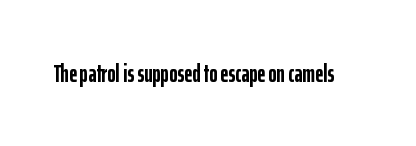
Underlining? Definitely not there. Strong, thick strokes mark this as bold type. This sample uses an upright cut, with every glyph sitting square on the baseline. A typesetter would call this zero additional tracking.
